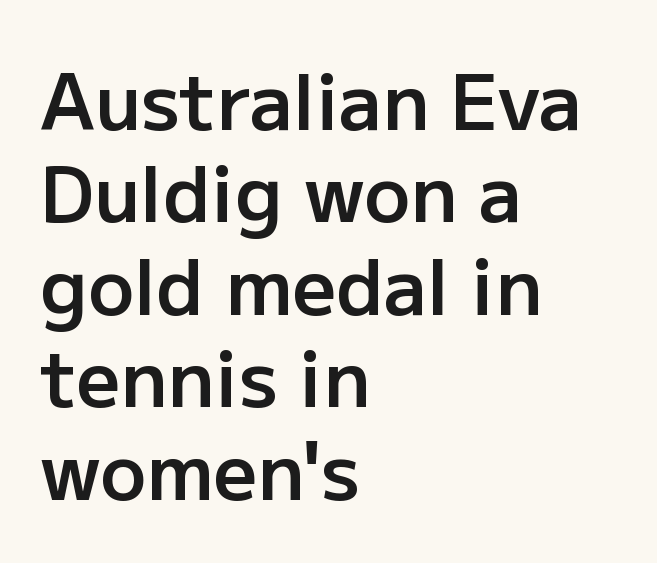
Q: Is the text bold? A: Semi-bold.
Q: Is the text italic (slanted)? A: No, it is upright.
Q: Is the typeface a serif or a sans-serif typeface? A: Sans-serif.
Q: Is the text underlined? A: No.
Q: How is the paragraph aligned? A: Left-aligned.
Q: Is the spacing between letters normal or unusually wide? A: Normal.
Q: Width (condensed, normal, or wide)? A: Normal.
Q: Stroke contrast? A: Low.
Q: x-height? A: Medium.
Q: Monospaced? A: No.
